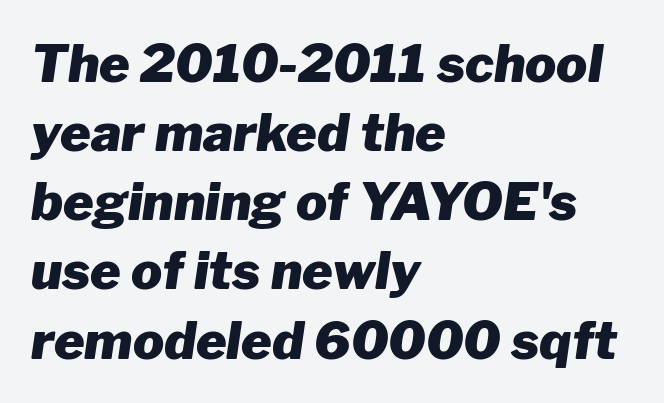
Q: Is the text bold? A: Yes.
Q: Is the text italic (slanted)? A: Yes, it leans right by about 8 degrees.
Q: Is the text underlined? A: No.
Q: How is the paragraph aligned? A: Left-aligned.
Q: Is the spacing between letters normal or unusually wide? A: Normal.
Q: Is the spacing between lines tight, normal or loose? A: Normal.
Q: Width (condensed, normal, or wide)? A: Normal.
Q: Stroke contrast? A: Low.
Q: x-height? A: Medium.
Q: Monospaced? A: No.
